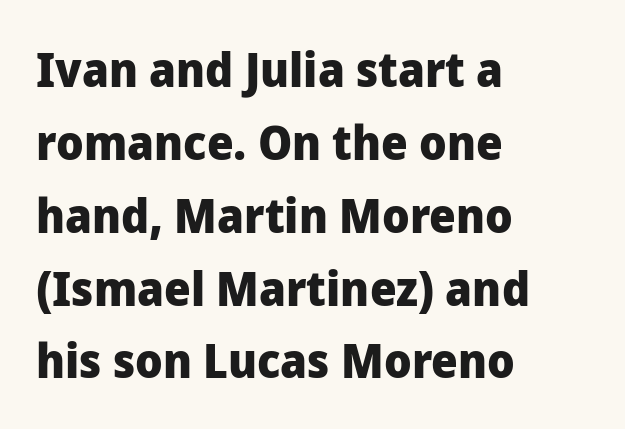
Typeset ragged right — the left edge is the straight one. Anything drawn beneath the words? Only blank space. I'd call this a sans setting — the letters go barefoot. Weight: bold. Here the designer chose a conventional face with non-uniform glyph widths.
